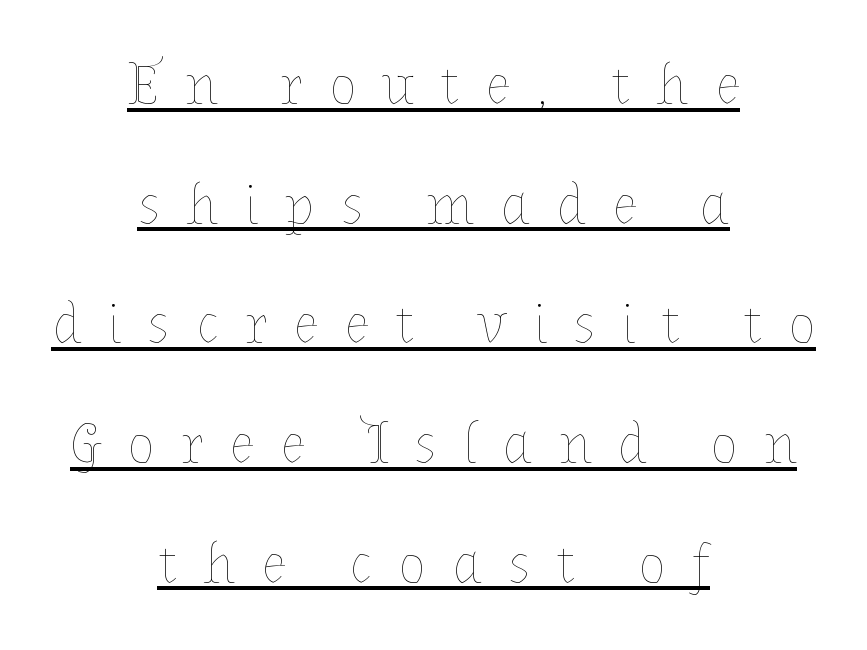
The rendering inserts visible extra space after every character. The passage shown stacks its lines with a broad gap. Which margin do the lines hug? Neither — every line sits in the middle. The type sits square on the baseline with zero lean. Looks like regular typesetting: each glyph gets only the width it needs. The font sits on the lighter half of the weight spectrum, regular included.
